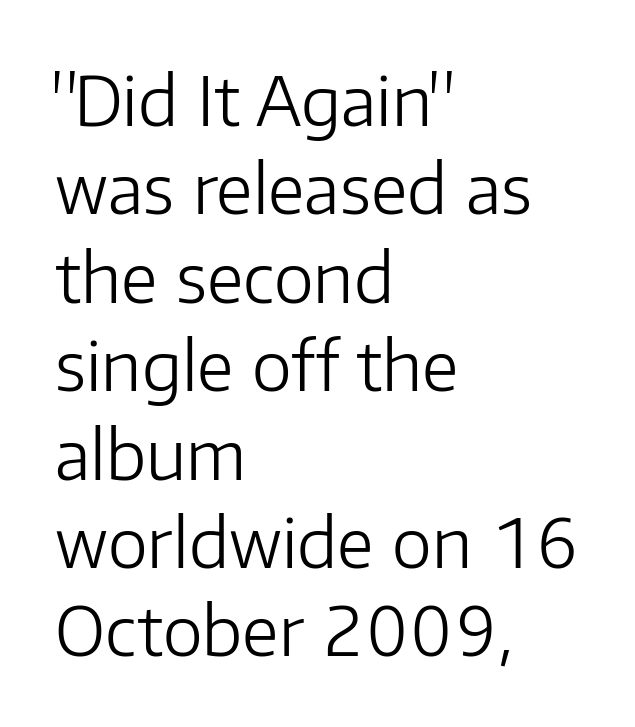
The lines are quadded left. Words appear dense and cohesive because spacing is normal. Character widths vary here, with narrow letters taking less room than wide ones. Vertical stems look standard width or narrower in stroke. Check under the words: just untouched page.
